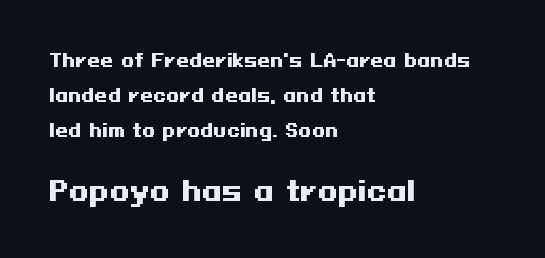
{"italic": "no", "bold": "yes", "underline": "no", "align": "left", "line_spacing": "loose", "line_spacing_ratio": 2.05, "letter_spacing": "normal", "letter_spacing_em": 0.0, "larger_block": "second", "size_ratio": 1.53, "glyph_px": 26}
